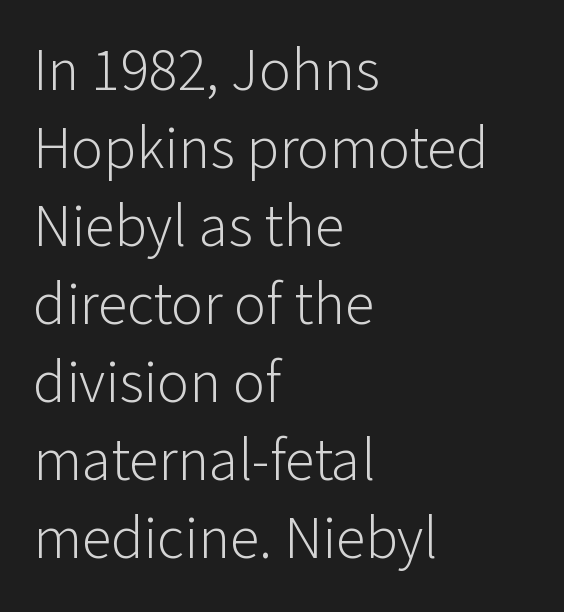
The image shows 60 px light sans-serif type, upright; set left-aligned, normal line spacing (1.3x), normal letter spacing, not underlined; low stroke contrast and a medium x-height.
